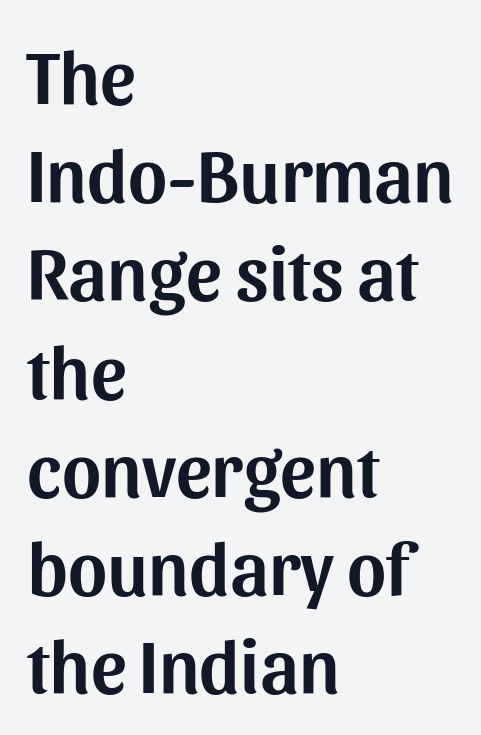
Q: Is the text italic (slanted)? A: No, it is upright.
Q: Is the typeface a serif or a sans-serif typeface? A: Sans-serif.
Q: Is the text underlined? A: No.
Q: How is the paragraph aligned? A: Left-aligned.
Q: Is the spacing between letters normal or unusually wide? A: Normal.
Q: Is the spacing between lines tight, normal or loose? A: Normal.
Q: Width (condensed, normal, or wide)? A: Normal.
Q: Stroke contrast? A: Medium.
Q: x-height? A: Medium.
Q: Monospaced? A: No.
